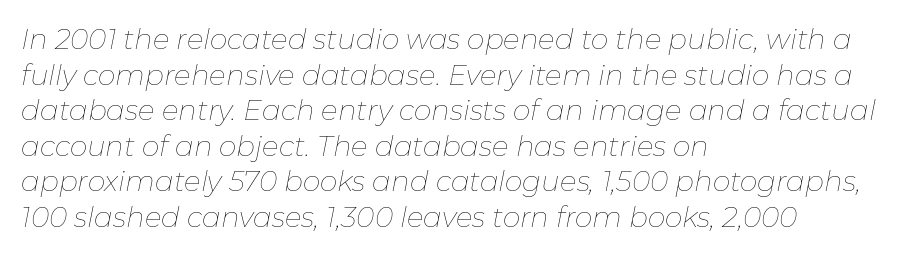
The image shows 28 px thin type, italic (leaning right); set left-aligned, normal line spacing (1.27x), normal letter spacing, not underlined; low stroke contrast and a medium x-height.
